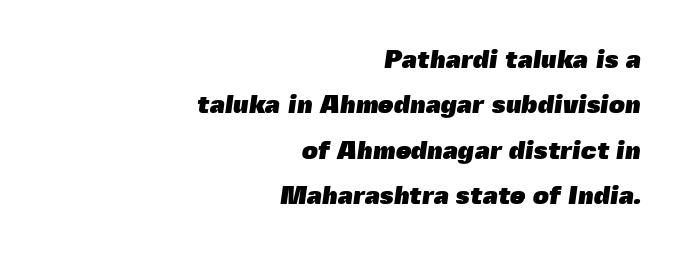
{"bold": "yes", "underline": "no", "align": "right", "line_spacing_ratio": 1.82, "letter_spacing": "normal", "letter_spacing_em": 0.0, "glyph_px": 25}
